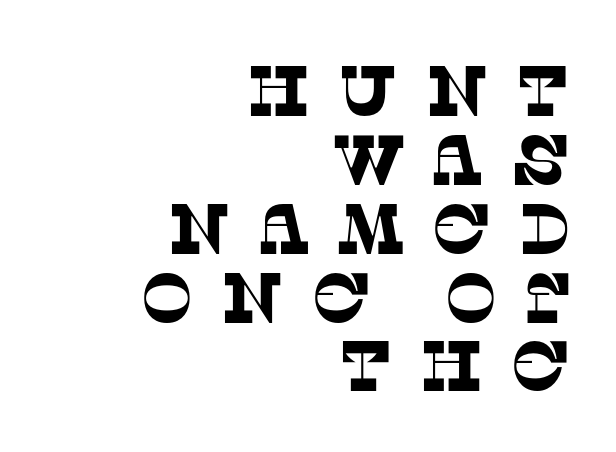
{"serif": "yes", "width": "normal", "stroke_contrast": "low", "x_height": "large", "monospaced": "no", "underline": "no", "align": "right", "line_spacing": "tight", "line_spacing_ratio": 0.97, "letter_spacing": "wide", "letter_spacing_em": 0.36, "glyph_px": 71}
